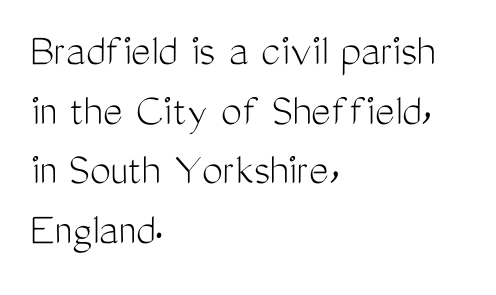
These glyphs show unthickened strokes, regular width or finer. A student would call this left alignment; a typographer would say flush left, rag right. The specimen omits any rule beneath the text block's lines. The letters stand upright; this is a roman face.
